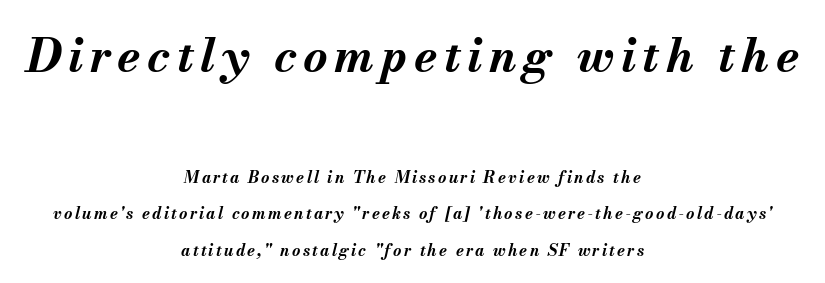
Q: Is the text bold? A: Yes.
Q: Is the text italic (slanted)? A: Yes, it leans right by about 13 degrees.
Q: Is the text underlined? A: No.
Q: How is the paragraph aligned? A: Centered.
Q: Is the spacing between lines tight, normal or loose? A: Loose.
Q: Which block of text is set in a larger size, the first (top) or the second (bottom)? A: The first (top) one.
Q: Width (condensed, normal, or wide)? A: Normal.
Q: Stroke contrast? A: Medium.
Q: x-height? A: Small.
Q: Monospaced? A: No.
